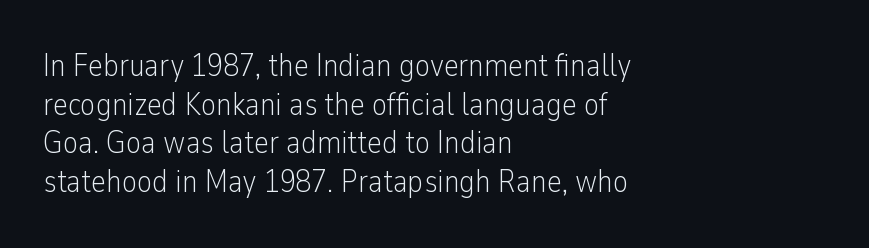
Q: Is the text bold? A: No.
Q: Is the text italic (slanted)? A: No, it is upright.
Q: Is the typeface a serif or a sans-serif typeface? A: Sans-serif.
Q: Is the text underlined? A: No.
Q: How is the paragraph aligned? A: Left-aligned.
Q: Is the spacing between letters normal or unusually wide? A: Normal.
Q: Width (condensed, normal, or wide)? A: Condensed.
Q: Stroke contrast? A: Low.
Q: x-height? A: Medium.
Q: Monospaced? A: No.
